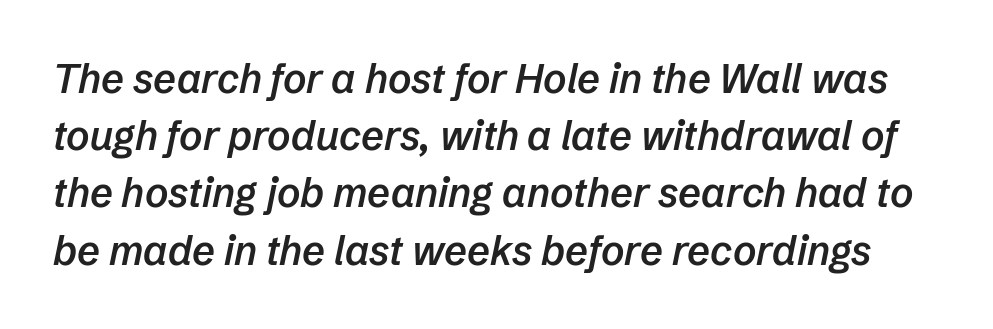
Weight: semibold (demi). The rows are spaced the way most documents space them. The type is set solid horizontally, with unmodified tracking. Character widths vary here, with narrow letters taking less room than wide ones. Honestly, there is no underline to notice here at all.
